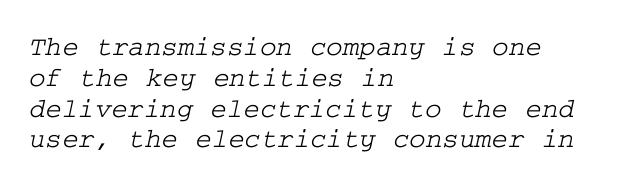
Q: Is the typeface a serif or a sans-serif typeface? A: Serif.
Q: Is the text underlined? A: No.
Q: How is the paragraph aligned? A: Left-aligned.
Q: Is the spacing between letters normal or unusually wide? A: Normal.
Q: Is the spacing between lines tight, normal or loose? A: Tight.
Q: Width (condensed, normal, or wide)? A: Wide.
Q: Stroke contrast? A: Low.
Q: x-height? A: Medium.
